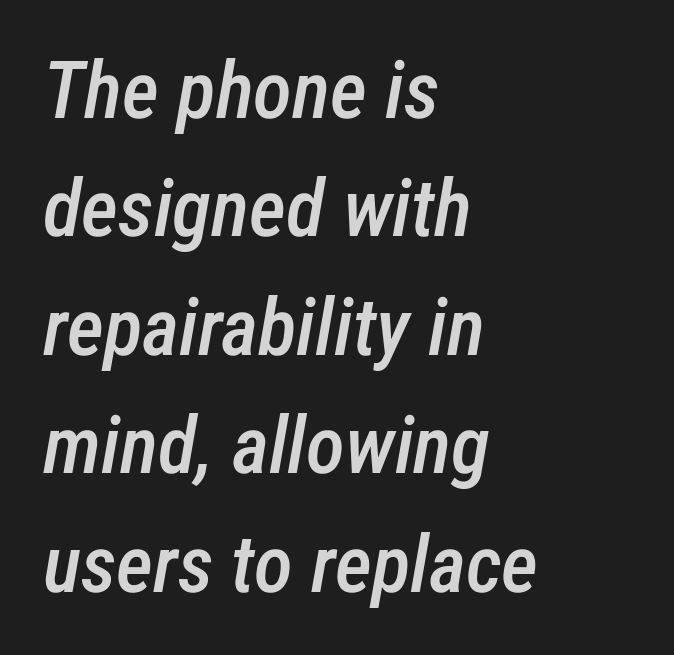
No word sits above an underline. Notice how descenders clear the ascenders below comfortably — that's standard leading. This sample has the flowing, uneven cadence of proportional lettering. Tall strokes in this sample are angled rather than plumb. The passage shown has conventional tracking throughout. Horizontally, the lines are justified to the leading edge only.
